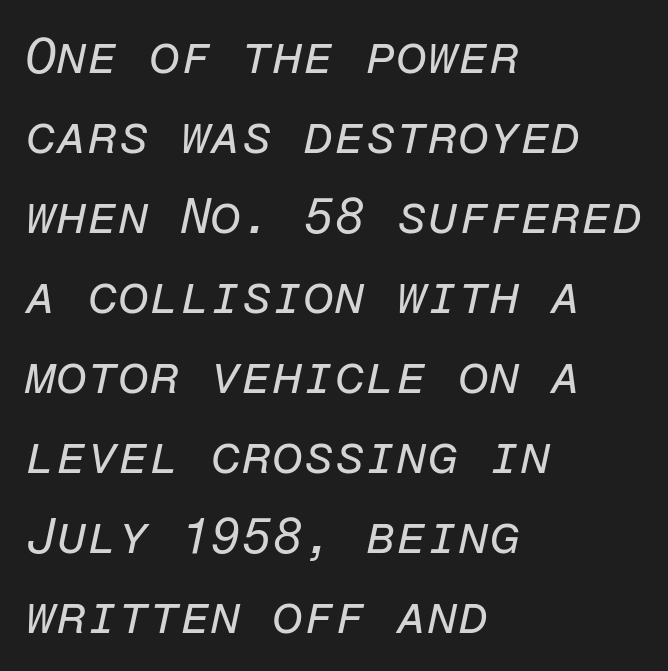
Q: Is the text bold? A: No.
Q: Is the text italic (slanted)? A: Yes, it leans right by about 12 degrees.
Q: Is the text underlined? A: No.
Q: How is the paragraph aligned? A: Left-aligned.
Q: Is the spacing between letters normal or unusually wide? A: Normal.
Q: Is the spacing between lines tight, normal or loose? A: Normal.
Q: Width (condensed, normal, or wide)? A: Normal.
Q: Stroke contrast? A: Low.
Q: x-height? A: Medium.
Q: Monospaced? A: Yes.
